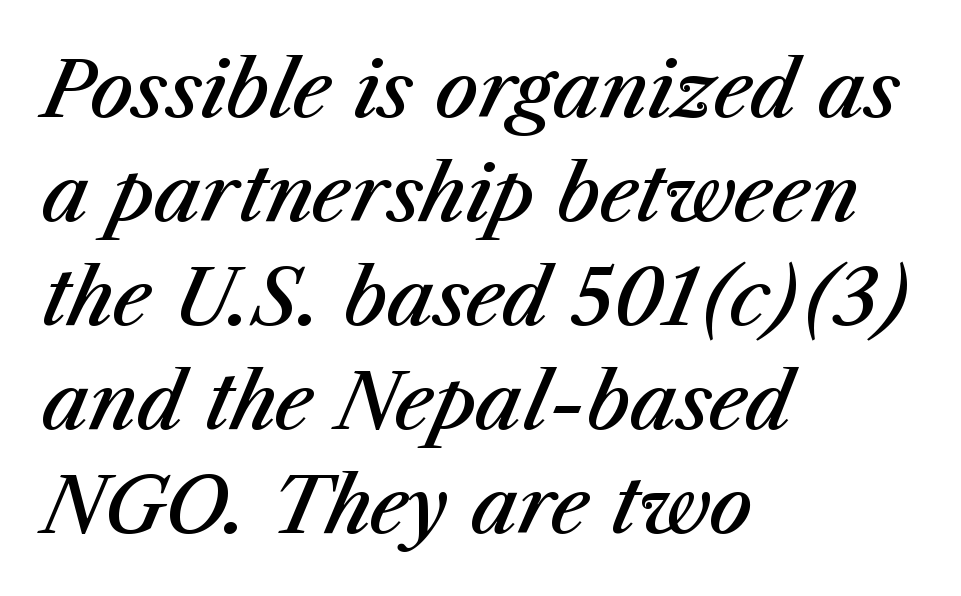
Every letter is mildly thick-stroked: semibold rather than bold. Layout note: lines flush left. Tracking value appears to be zero — textbook default spacing. Spacing verdict: proportional, widths tailored to each character. Check under the words: just untouched page. Students, observe: this is what conventionally led text looks like.
